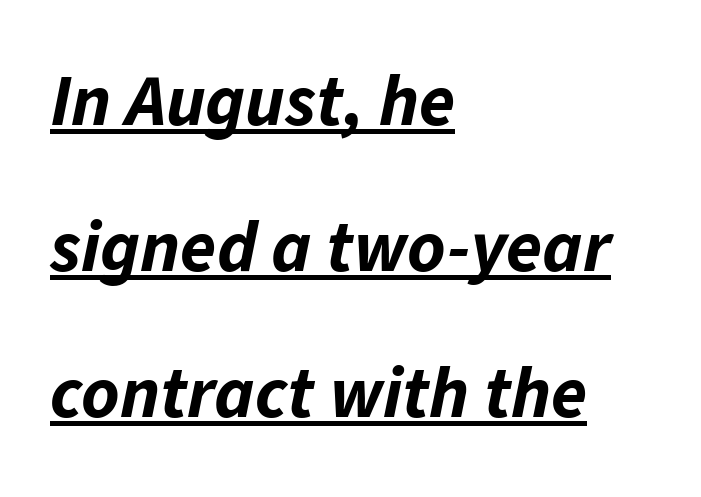
Q: Is the text bold? A: Yes.
Q: Is the text italic (slanted)? A: Yes, it leans right by about 11 degrees.
Q: Is the text underlined? A: Yes.
Q: How is the paragraph aligned? A: Left-aligned.
Q: Is the spacing between letters normal or unusually wide? A: Normal.
Q: Is the spacing between lines tight, normal or loose? A: Loose.
Q: Width (condensed, normal, or wide)? A: Normal.
Q: Stroke contrast? A: Low.
Q: x-height? A: Medium.
Q: Monospaced? A: No.
